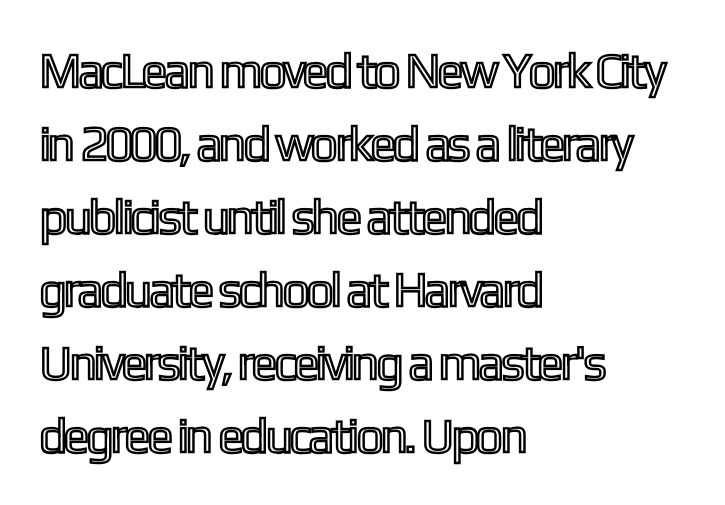
Q: Is the text italic (slanted)? A: No, it is upright.
Q: Is the text underlined? A: No.
Q: How is the paragraph aligned? A: Left-aligned.
Q: Is the spacing between letters normal or unusually wide? A: Normal.
Q: Is the spacing between lines tight, normal or loose? A: Normal.
Q: Width (condensed, normal, or wide)? A: Condensed.
Q: x-height? A: Medium.
Q: Monospaced? A: No.
